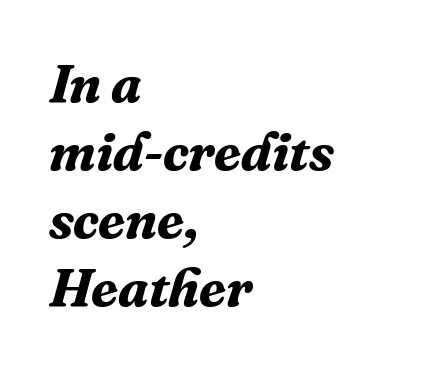
{"serif": "yes", "italic": "yes", "lean": "right", "slant_degrees": 16, "bold": "yes", "weight": "bold", "width": "normal", "stroke_contrast": "medium", "x_height": "medium", "monospaced": "no", "underline": "no", "align": "left", "line_spacing": "normal", "line_spacing_ratio": 1.26, "letter_spacing": "normal", "letter_spacing_em": 0.0, "glyph_px": 54}
